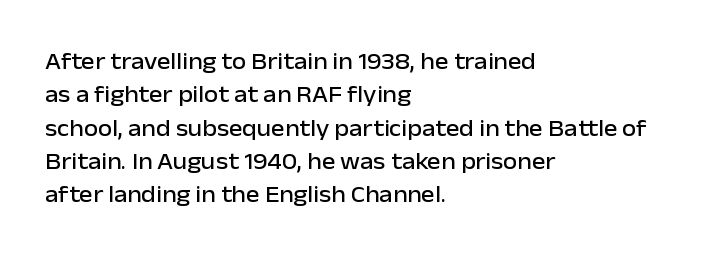
Q: Is the text italic (slanted)? A: No, it is upright.
Q: Is the text underlined? A: No.
Q: How is the paragraph aligned? A: Left-aligned.
Q: Is the spacing between letters normal or unusually wide? A: Normal.
Q: Is the spacing between lines tight, normal or loose? A: Normal.
